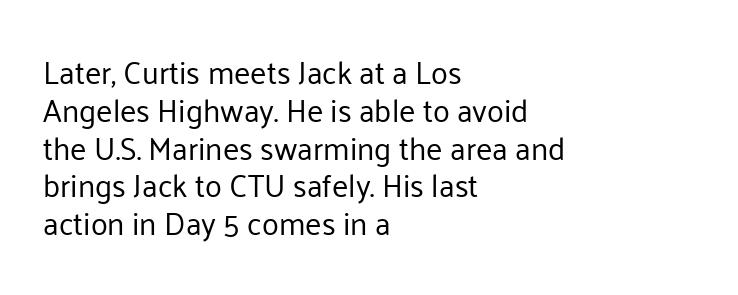
{"serif": "no", "italic": "no", "bold": "no", "weight": "regular", "width": "normal", "stroke_contrast": "low", "x_height": "medium", "monospaced": "no", "underline": "no", "align": "left", "line_spacing_ratio": 1.22, "letter_spacing": "normal", "letter_spacing_em": 0.0, "glyph_px": 31}
